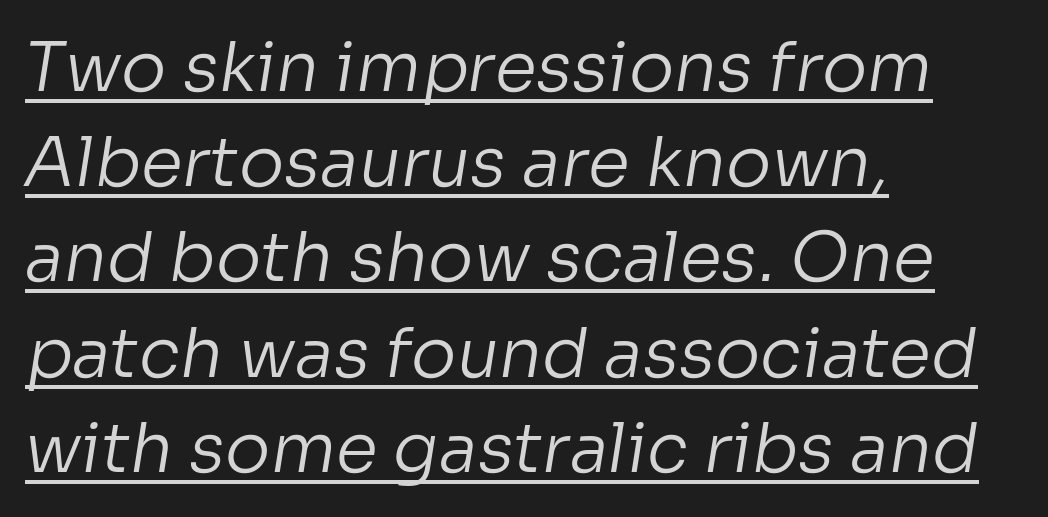
The strokes carry an ordinary text weight at most. Does the type have serifs? No, each stem ends abruptly. The space between consecutive lines is moderate. Alignment: flush left. Descenders here cross a horizontal rule under the line.
